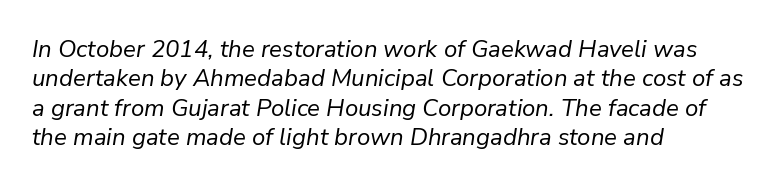
The image shows 24 px text type, italic (leaning right); set left-aligned, line spacing 1.22x, normal letter spacing, not underlined.
